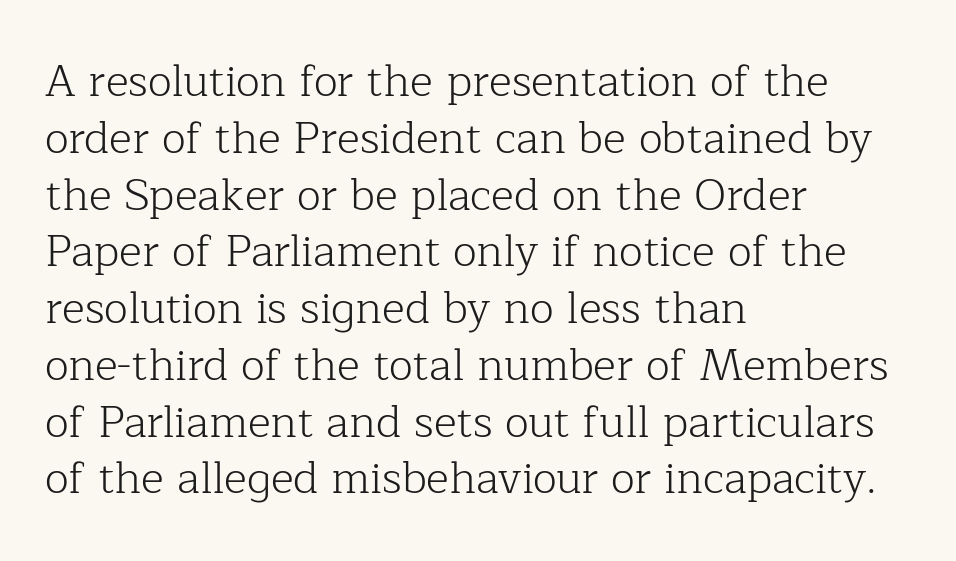
Weight class: somewhere from thin through regular. Style check: upright. The tracking reads as untouched default to a designer's eye. Proportional: the letters do not fall into vertical columns.
